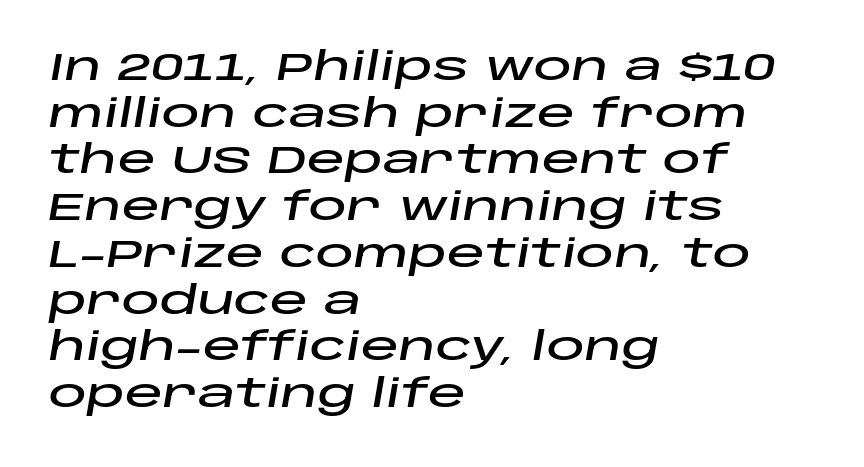
{"italic": "yes", "lean": "right", "slant_degrees": 10, "width": "wide", "stroke_contrast": "low", "x_height": "large", "monospaced": "no", "underline": "no", "align": "left", "line_spacing_ratio": 1.23, "letter_spacing": "normal", "letter_spacing_em": 0.0, "glyph_px": 38}
